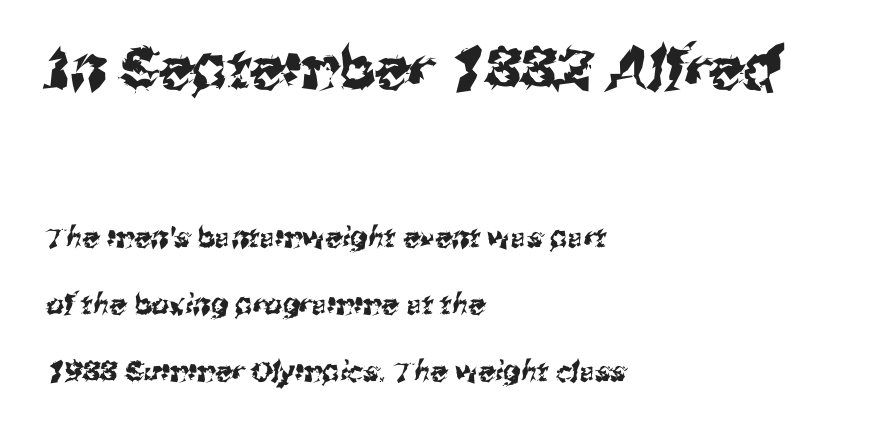
Underline: absent. Varying glyph widths throughout — classic text-font behaviour. The first block has been scaled up relative to the second. The passage shown is typeset with a sans-serif family. Each line starts at the same left margin while the right side varies. Inter-character spacing is left at the font's built-in metrics.
